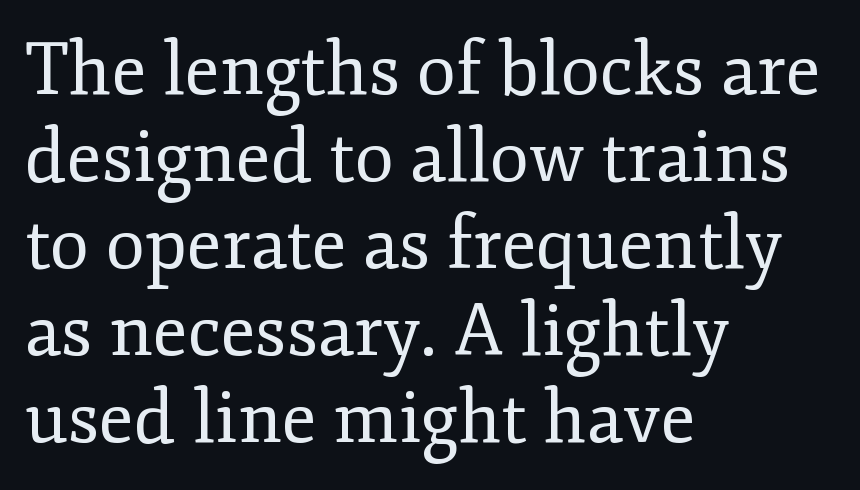
{"serif": "yes", "italic": "no", "bold": "no", "weight": "regular", "width": "normal", "stroke_contrast": "low", "x_height": "small", "monospaced": "no", "underline": "no", "align": "left", "line_spacing_ratio": 1.21, "letter_spacing": "normal", "letter_spacing_em": 0.0, "glyph_px": 72}
